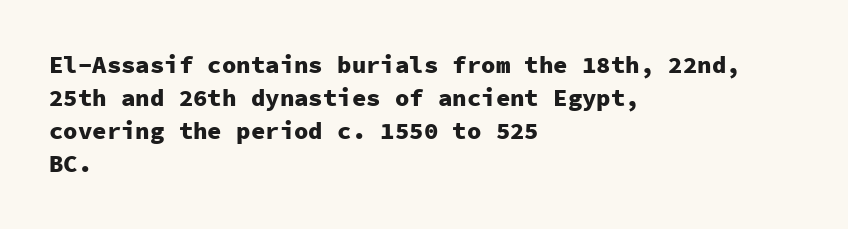
Q: Is the text bold? A: Yes.
Q: Is the text italic (slanted)? A: No, it is upright.
Q: Is the text underlined? A: No.
Q: How is the paragraph aligned? A: Left-aligned.
Q: Is the spacing between letters normal or unusually wide? A: Normal.
Q: Is the spacing between lines tight, normal or loose? A: Normal.
